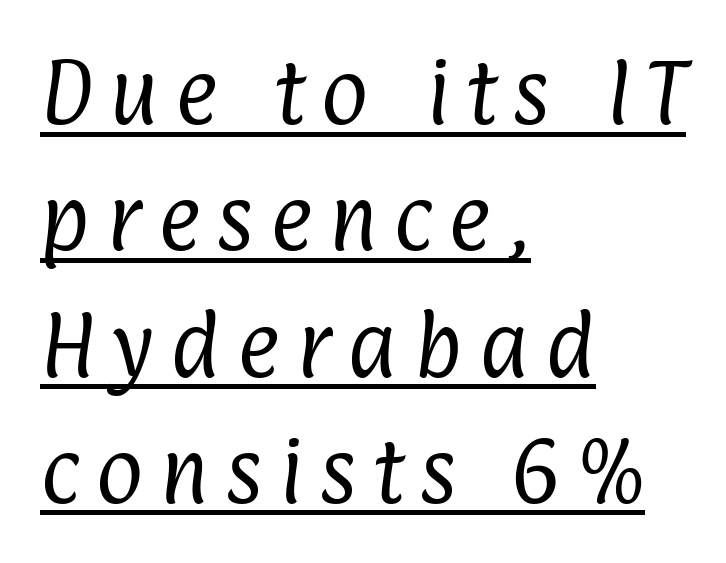
The image shows 73 px regular-weight, condensed sans-serif type; set left-aligned, line spacing 1.73x, unusually wide letter spacing (+0.22 em), underlined; low stroke contrast and a medium x-height.
